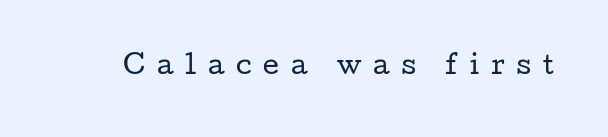
Q: Is the text bold? A: No.
Q: Is the text italic (slanted)? A: No, it is upright.
Q: Is the text underlined? A: No.
Q: Is the spacing between letters normal or unusually wide? A: Unusually wide.
